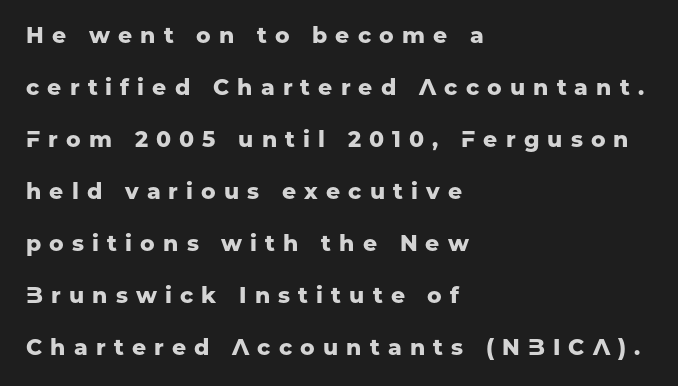
The image shows 22 px bold type, upright; set left-aligned, loose line spacing (2.36x), unusually wide letter spacing (+0.37 em), not underlined.
